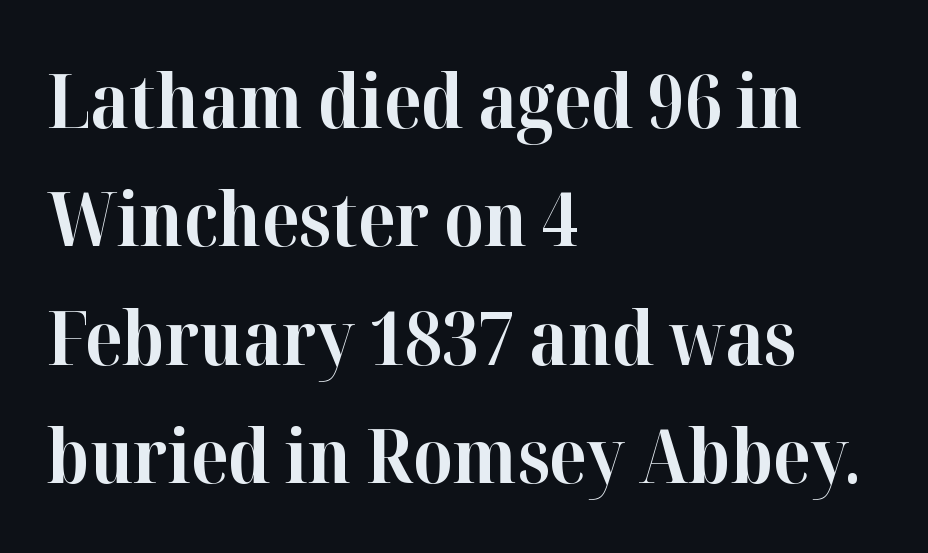
{"serif": "yes", "italic": "no", "bold": "yes", "weight": "bold", "width": "normal", "stroke_contrast": "high", "x_height": "medium", "monospaced": "no", "underline": "no", "align": "left", "line_spacing": "normal", "line_spacing_ratio": 1.58, "letter_spacing": "normal", "letter_spacing_em": 0.0, "glyph_px": 75}
